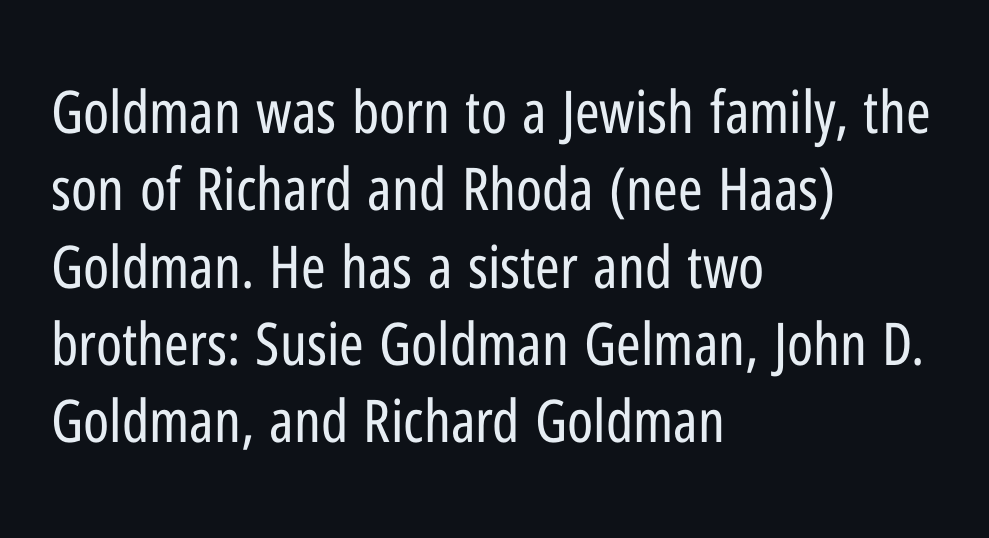
{"serif": "no", "italic": "no", "bold": "no", "weight": "regular", "width": "condensed", "stroke_contrast": "low", "x_height": "medium", "monospaced": "no", "underline": "no", "align": "left", "line_spacing": "normal", "line_spacing_ratio": 1.31, "letter_spacing": "normal", "letter_spacing_em": 0.0, "glyph_px": 59}
